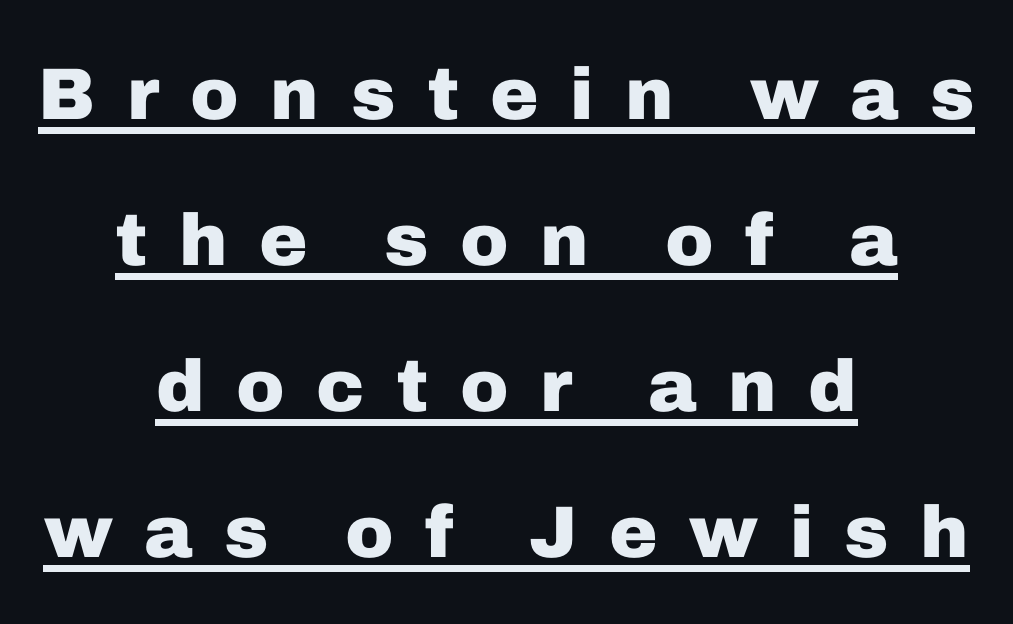
{"serif": "no", "italic": "no", "bold": "yes", "weight": "heavy", "width": "normal", "stroke_contrast": "low", "x_height": "medium", "monospaced": "no", "underline": "yes", "align": "center", "line_spacing": "loose", "line_spacing_ratio": 2.0, "letter_spacing": "wide", "letter_spacing_em": 0.43, "glyph_px": 73}
